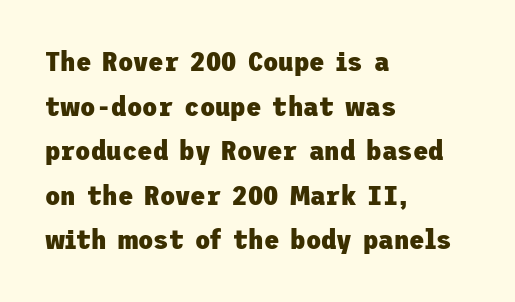
The image shows 28 px heavy sans-serif type, upright; set left-aligned, normal line spacing (1.59x), normal letter spacing, not underlined; low stroke contrast and a medium x-height.
